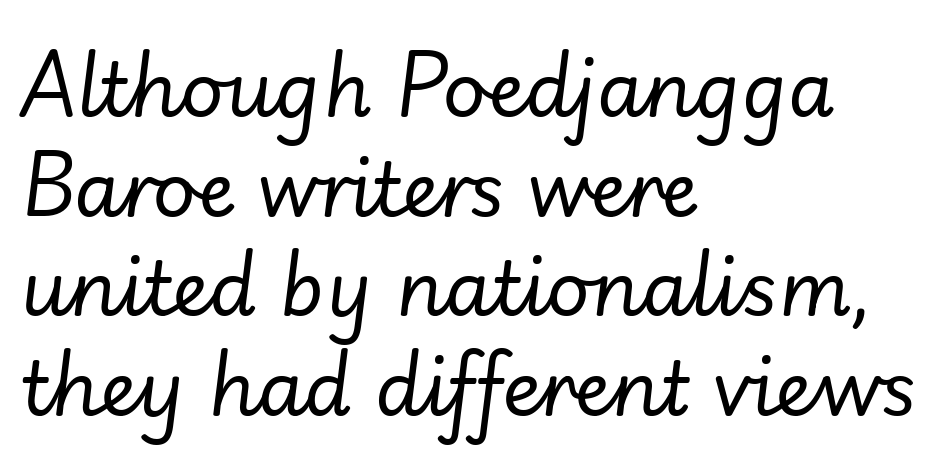
Q: Is the text bold? A: No.
Q: Is the text italic (slanted)? A: Yes, it leans right by about 7 degrees.
Q: Is the text underlined? A: No.
Q: How is the paragraph aligned? A: Left-aligned.
Q: Is the spacing between letters normal or unusually wide? A: Normal.
Q: Is the spacing between lines tight, normal or loose? A: Normal.
Q: Width (condensed, normal, or wide)? A: Normal.
Q: Stroke contrast? A: Low.
Q: x-height? A: Small.
Q: Monospaced? A: No.
